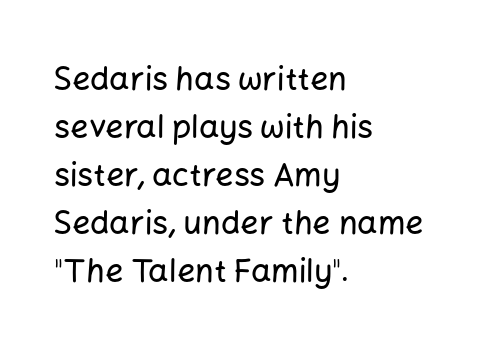
Notice how the stems are strictly vertical — no italics here. If you drew a ruler down the left edge, every line would touch it. You can tell from the bare stems that sans-serif type was used. Does extra space separate the letters? No, they use regular spacing. The leading is moderate, giving the passage an even texture. The zone under the glyphs is completely vacant.
